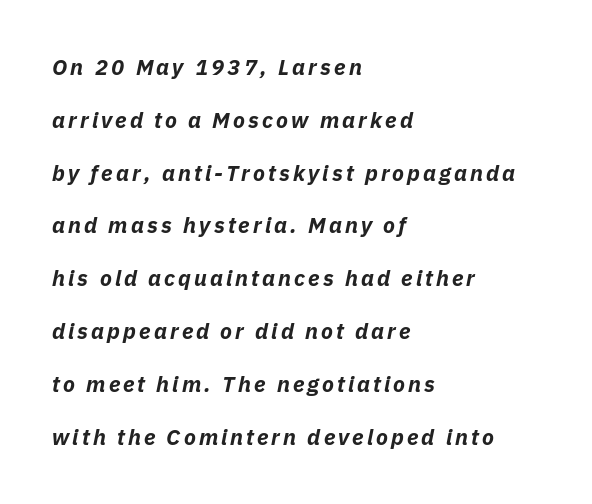
{"italic": "yes", "lean": "right", "slant_degrees": 11, "bold": "yes", "underline": "no", "align": "left", "line_spacing": "loose", "line_spacing_ratio": 2.4, "glyph_px": 22}
